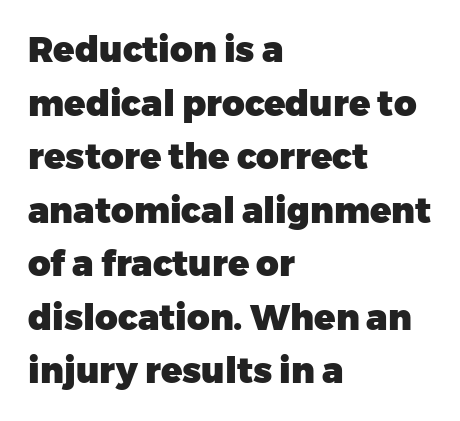
{"serif": "no", "italic": "no", "bold": "yes", "weight": "heavy", "width": "normal", "stroke_contrast": "low", "x_height": "medium", "monospaced": "no", "underline": "no", "align": "left", "line_spacing": "normal", "line_spacing_ratio": 1.53, "letter_spacing": "normal", "letter_spacing_em": 0.0, "glyph_px": 35}
